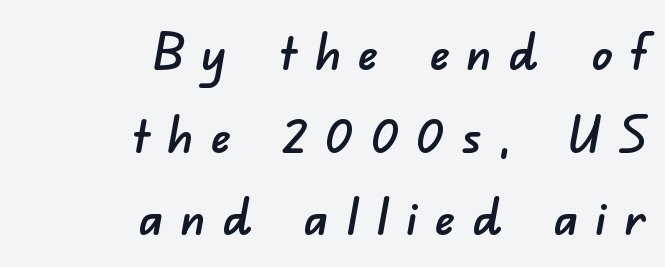
Q: Is the typeface a serif or a sans-serif typeface? A: Sans-serif.
Q: Is the text underlined? A: No.
Q: How is the paragraph aligned? A: Right-aligned.
Q: Is the spacing between letters normal or unusually wide? A: Unusually wide.
Q: Is the spacing between lines tight, normal or loose? A: Normal.
Q: Width (condensed, normal, or wide)? A: Normal.
Q: Stroke contrast? A: Low.
Q: x-height? A: Small.
Q: Monospaced? A: No.
